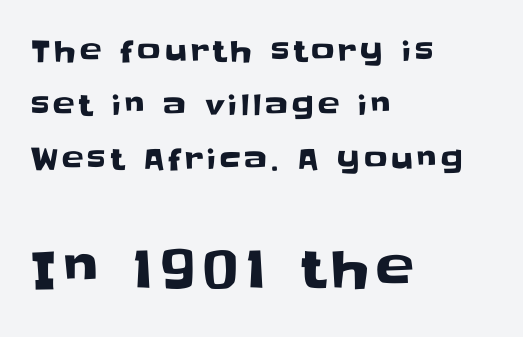
You could not count columns in this text — the font is proportionally spaced. The area under the type is left untouched. Visually, the bottom section dominates because its glyphs are scaled up. Classification — sans serif. Italic: no, the glyphs are upright roman. The setting favours the left margin, as ordinary paragraphs usually do.
